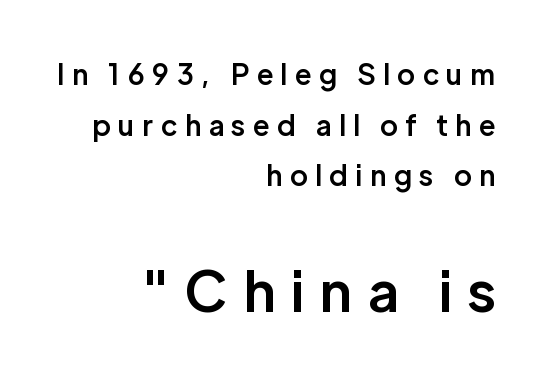
Q: Is the text bold? A: Semi-bold.
Q: Is the text italic (slanted)? A: No, it is upright.
Q: Is the typeface a serif or a sans-serif typeface? A: Sans-serif.
Q: Is the text underlined? A: No.
Q: How is the paragraph aligned? A: Right-aligned.
Q: Is the spacing between letters normal or unusually wide? A: Unusually wide.
Q: Which block of text is set in a larger size, the first (top) or the second (bottom)? A: The second (bottom) one.
Q: Width (condensed, normal, or wide)? A: Normal.
Q: Stroke contrast? A: Low.
Q: x-height? A: Medium.
Q: Monospaced? A: No.
